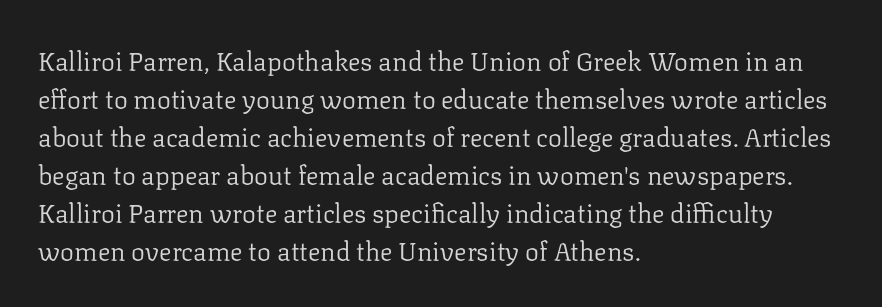
Q: Is the text bold? A: No.
Q: Is the text italic (slanted)? A: No, it is upright.
Q: Is the text underlined? A: No.
Q: How is the paragraph aligned? A: Left-aligned.
Q: Is the spacing between letters normal or unusually wide? A: Normal.
Q: Is the spacing between lines tight, normal or loose? A: Normal.
